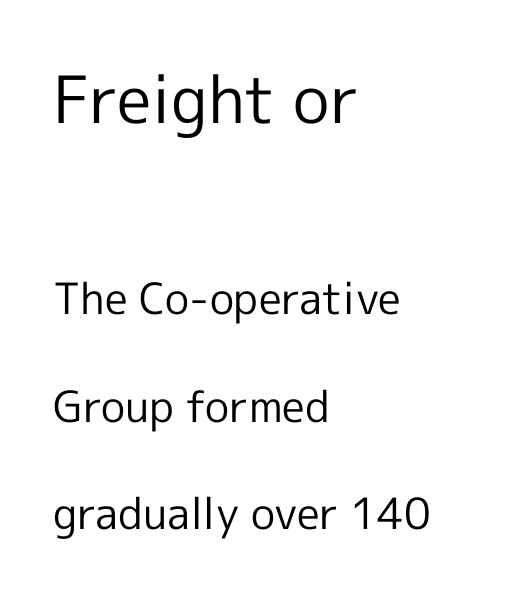
The image shows 65 px regular-weight sans-serif type, upright; set left-aligned, loose line spacing (2.5x), normal letter spacing, not underlined; the first (top) block is 1.51x larger; a medium x-height.
